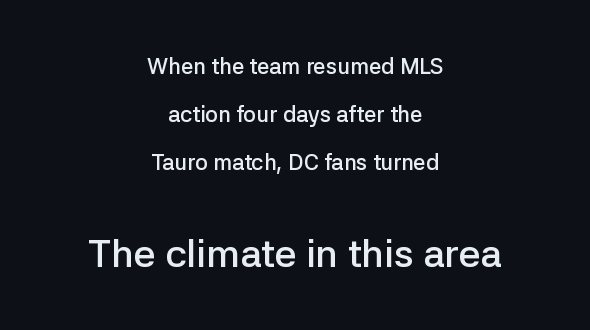
{"serif": "no", "italic": "no", "bold": "semi", "weight": "semibold", "width": "normal", "stroke_contrast": "low", "x_height": "medium", "monospaced": "no", "underline": "no", "align": "center", "line_spacing": "loose", "line_spacing_ratio": 2.19, "letter_spacing": "normal", "letter_spacing_em": 0.0, "larger_block": "second", "size_ratio": 1.77, "glyph_px": 39}
